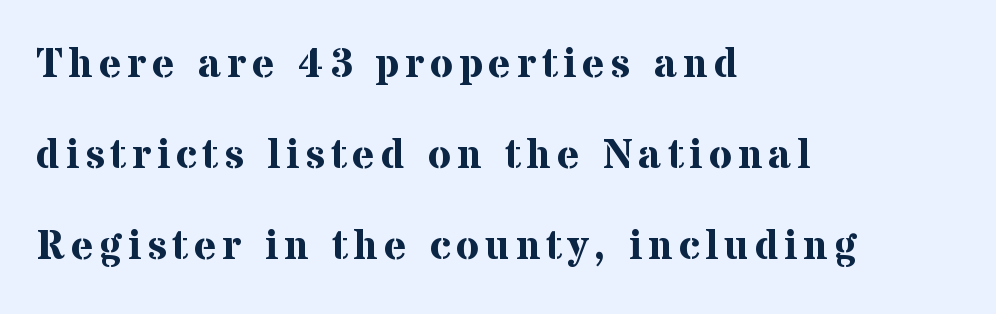
The string is rendered with underlining switched off. Font category for this specimen: serif. You could fit nearly another row in the gap between these rows. The text block is weighted toward the left margin, trailing off unevenly rightward. These lines carry a lot of weight — the face is fully bold. If you drew a line through each stem, it would be perfectly vertical.
